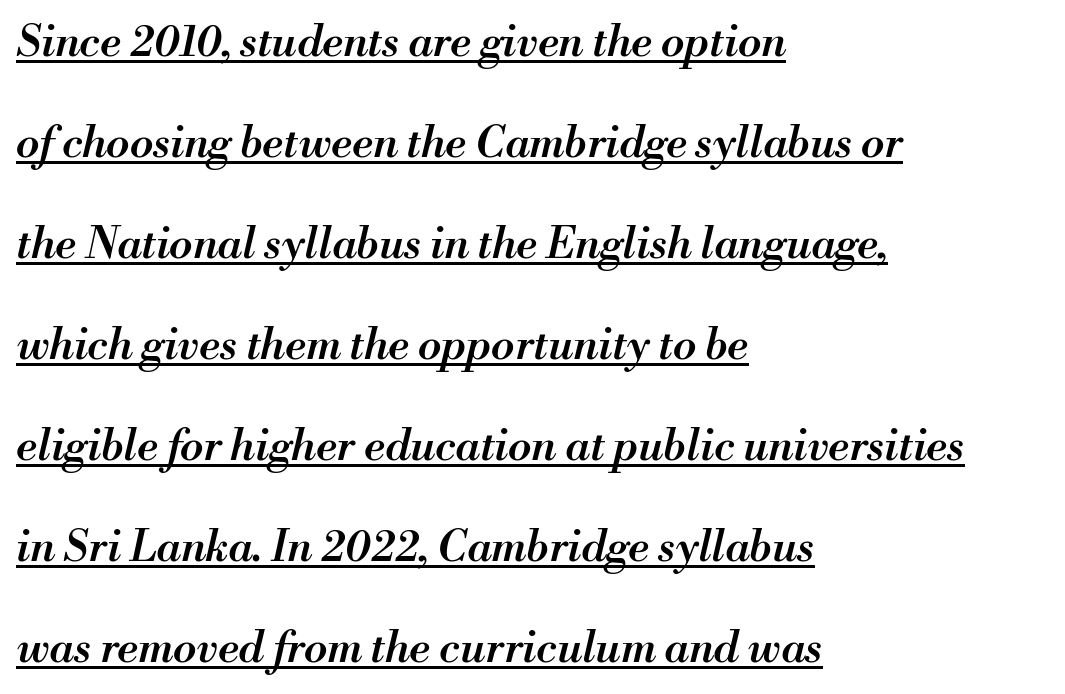
Proportional: the letters do not fall into vertical columns. A continuous stroke trails under the words, as in a hyperlink. The typography opts for an oblique posture over an upright one. Compared with typical paragraphs, the rows here are farther apart.
